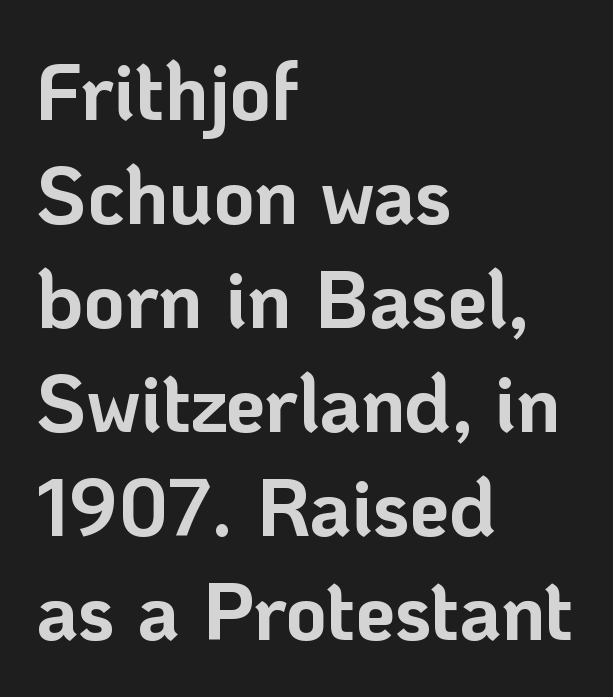
{"serif": "no", "italic": "no", "bold": "yes", "weight": "bold", "width": "normal", "stroke_contrast": "low", "x_height": "medium", "monospaced": "no", "underline": "no", "align": "left", "line_spacing": "normal", "line_spacing_ratio": 1.3, "letter_spacing": "normal", "letter_spacing_em": 0.0, "glyph_px": 80}
